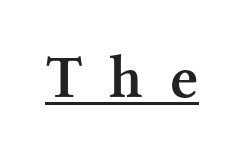
Tracking here is generous; glyphs stand well apart from one another. The rendering uses natural spacing where letterforms have individual widths. Type style note: has serifs. This is moderately heavy type, rendered in semibold.
